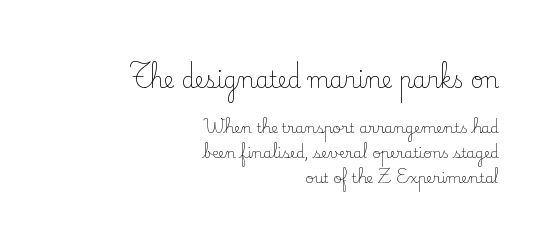
The image shows 22 px text type, upright; set right-aligned, line spacing 1.78x, normal letter spacing, not underlined; the first (top) block is 1.57x larger.
